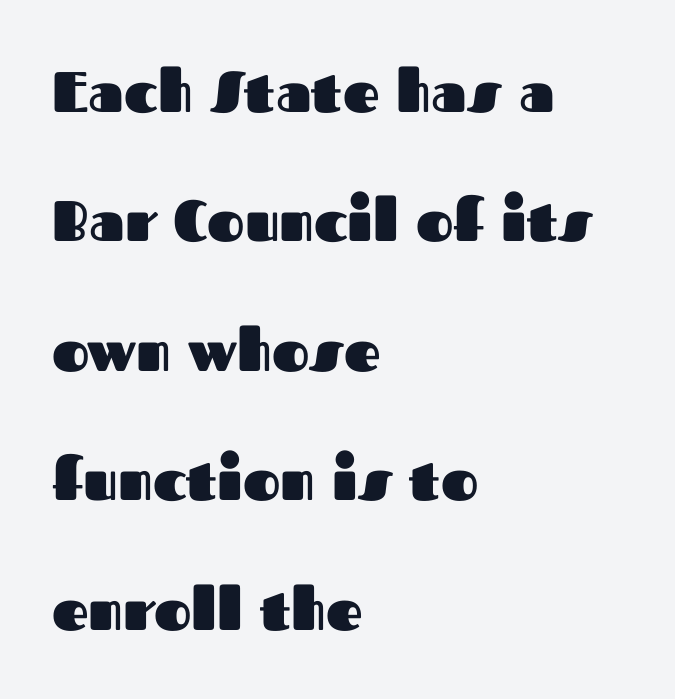
Q: Is the text bold? A: Yes.
Q: Is the text italic (slanted)? A: No, it is upright.
Q: Is the typeface a serif or a sans-serif typeface? A: Sans-serif.
Q: Is the text underlined? A: No.
Q: How is the paragraph aligned? A: Left-aligned.
Q: Is the spacing between letters normal or unusually wide? A: Normal.
Q: Is the spacing between lines tight, normal or loose? A: Loose.
Q: Width (condensed, normal, or wide)? A: Normal.
Q: Stroke contrast? A: Medium.
Q: x-height? A: Medium.
Q: Monospaced? A: No.
